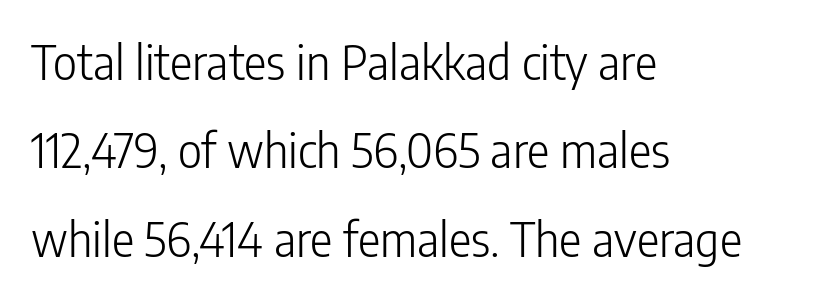
The image shows 47 px light, condensed sans-serif type, upright; set left-aligned, line spacing 1.88x, normal letter spacing, not underlined; low stroke contrast and a medium x-height.
